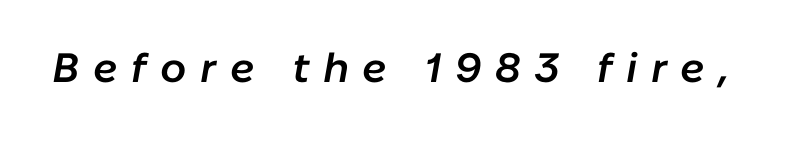
Q: Is the text bold? A: Semi-bold.
Q: Is the text italic (slanted)? A: Yes, it leans right by about 10 degrees.
Q: Is the text underlined? A: No.
Q: Is the spacing between letters normal or unusually wide? A: Unusually wide.
Q: Width (condensed, normal, or wide)? A: Normal.
Q: Stroke contrast? A: Low.
Q: x-height? A: Medium.
Q: Monospaced? A: No.
